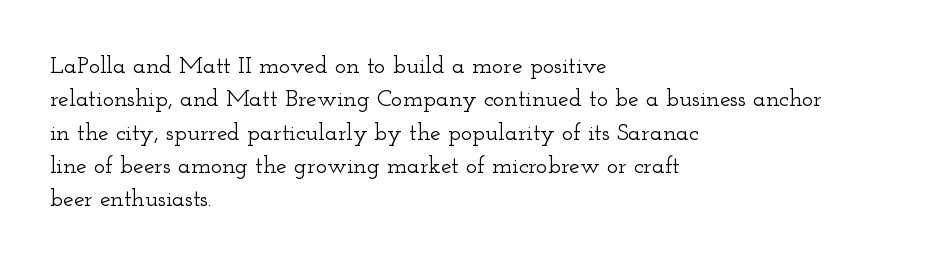
Q: Is the text italic (slanted)? A: No, it is upright.
Q: Is the text underlined? A: No.
Q: How is the paragraph aligned? A: Left-aligned.
Q: Is the spacing between letters normal or unusually wide? A: Normal.
Q: Is the spacing between lines tight, normal or loose? A: Normal.
